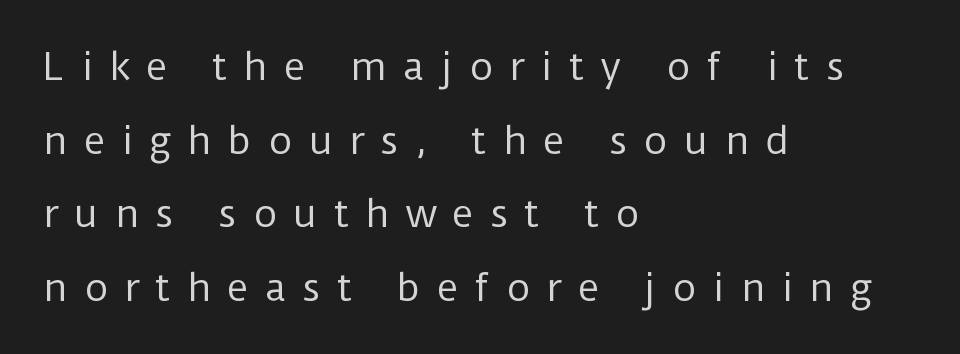
The image shows 37 px regular-weight sans-serif type, upright; set left-aligned, loose line spacing (1.99x), unusually wide letter spacing (+0.43 em), not underlined; low stroke contrast and a medium x-height.
